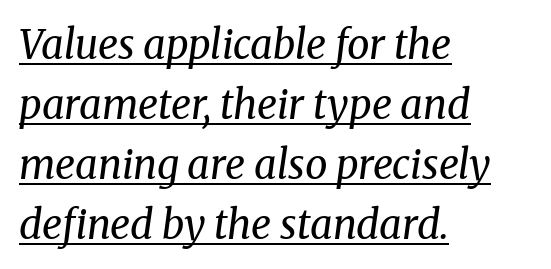
The image shows 40 px regular-weight serif type, italic (leaning right); set left-aligned, normal line spacing (1.5x), normal letter spacing, underlined; medium stroke contrast and a medium x-height.
